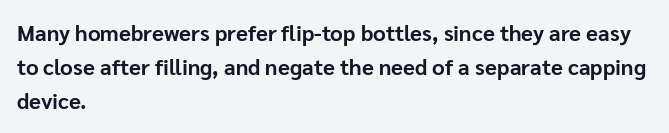
Underline: absent. Default kerning and tracking; the words read as compact shapes. Successive baselines arrive at the customary interval. You can tell it's not italic because the verticals are truly vertical. One-word summary of the alignment: left. These lines carry a lot of weight — the face is fully bold.
